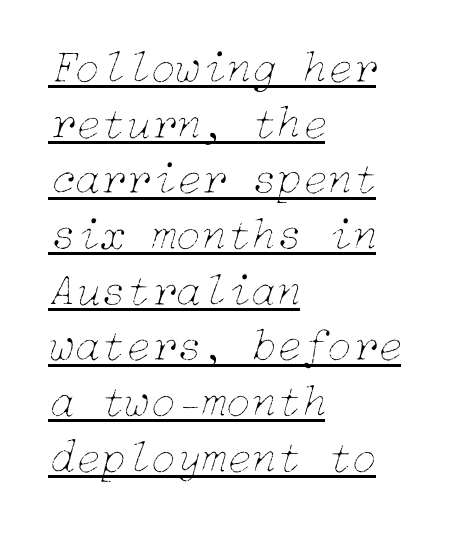
The image shows 46 px thin type, italic (leaning right); set left-aligned, line spacing 1.21x, normal letter spacing, underlined; low stroke contrast and a medium x-height.
